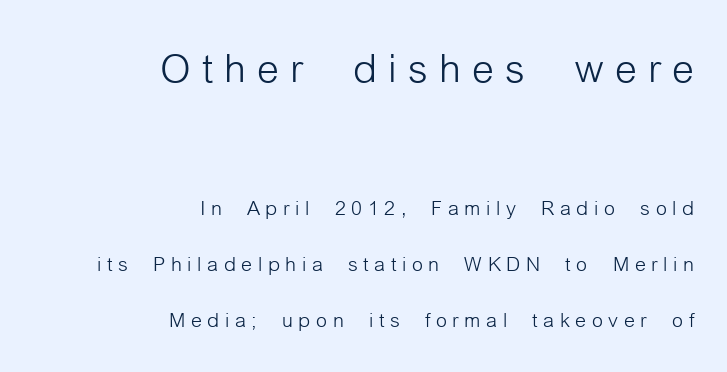
{"serif": "no", "italic": "no", "bold": "no", "weight": "light", "width": "condensed", "stroke_contrast": "low", "x_height": "medium", "monospaced": "no", "underline": "no", "align": "right", "line_spacing": "loose", "line_spacing_ratio": 2.0, "letter_spacing": "wide", "letter_spacing_em": 0.2, "larger_block": "first", "size_ratio": 2.0, "glyph_px": 56}
